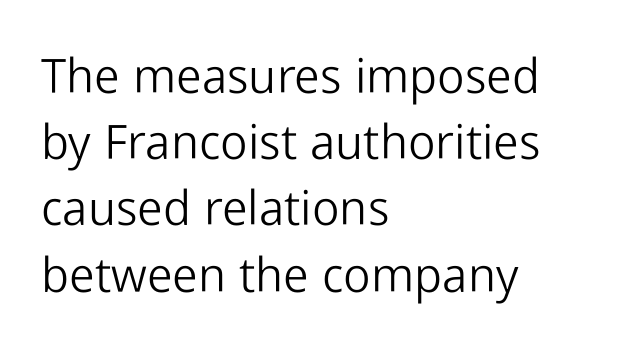
The image shows 48 px light sans-serif type, upright; set left-aligned, normal line spacing (1.38x), normal letter spacing, not underlined; low stroke contrast and a medium x-height.
